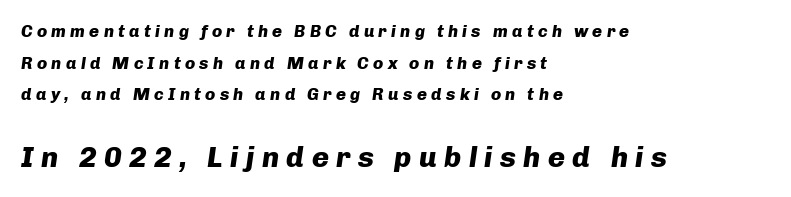
{"italic": "yes", "lean": "right", "slant_degrees": 8, "bold": "yes", "weight": "heavy", "width": "normal", "stroke_contrast": "low", "x_height": "medium", "monospaced": "no", "underline": "no", "align": "left", "line_spacing_ratio": 1.86, "letter_spacing": "wide", "letter_spacing_em": 0.25, "larger_block": "second", "size_ratio": 1.71, "glyph_px": 29}
